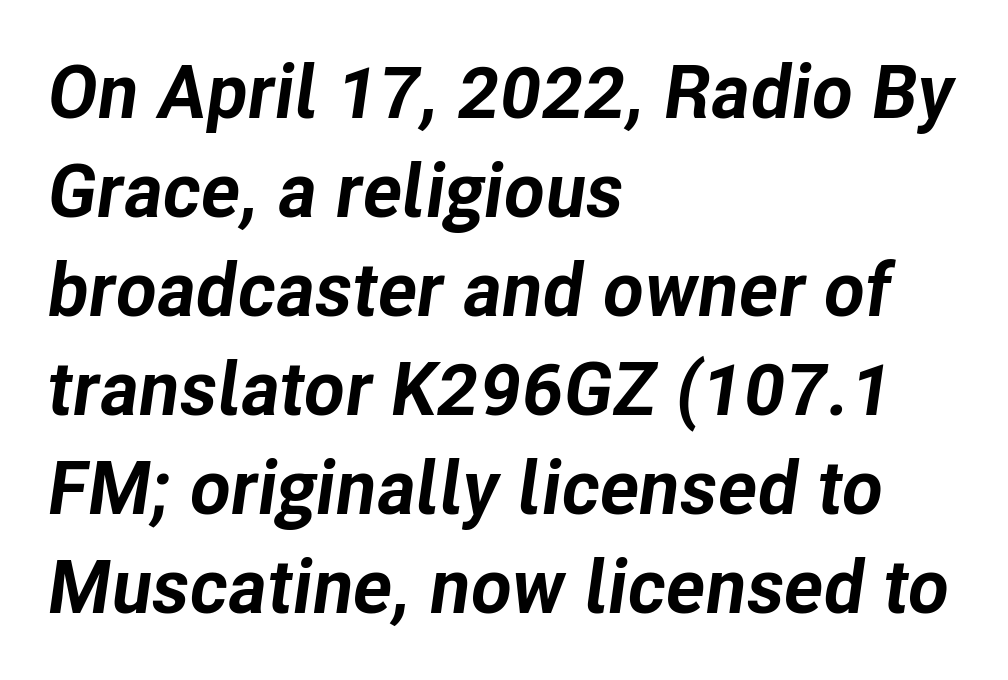
The lettering tilts uniformly, giving the passage an italic look. Here the glyphs are tracked normally, forming tight word shapes. The specimen omits any rule beneath the text block's lines. You'd pick this weight for a headline — it's a proper bold. These lines are rendered in a variable-pitch font.
